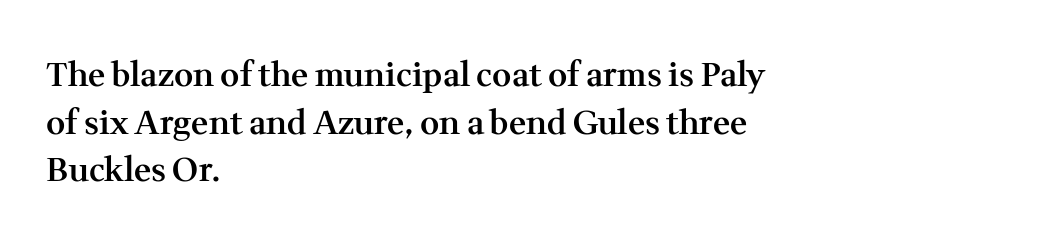
Q: Is the text bold? A: Semi-bold.
Q: Is the text italic (slanted)? A: No, it is upright.
Q: Is the typeface a serif or a sans-serif typeface? A: Serif.
Q: Is the text underlined? A: No.
Q: How is the paragraph aligned? A: Left-aligned.
Q: Is the spacing between letters normal or unusually wide? A: Normal.
Q: Is the spacing between lines tight, normal or loose? A: Normal.
Q: Width (condensed, normal, or wide)? A: Normal.
Q: Stroke contrast? A: Medium.
Q: x-height? A: Medium.
Q: Monospaced? A: No.
